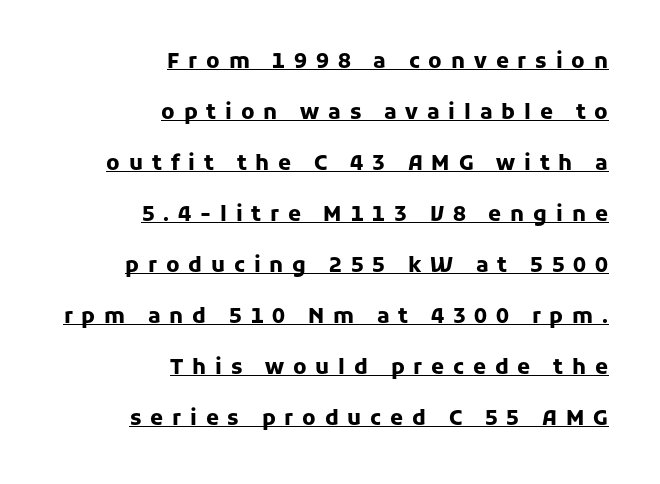
In designer terms, the underline attribute is active on this setting. Line ends are locked; line starts wander. These lines stand farther apart than default settings would place them. The passage shown has open, widely tracked lettering throughout.
